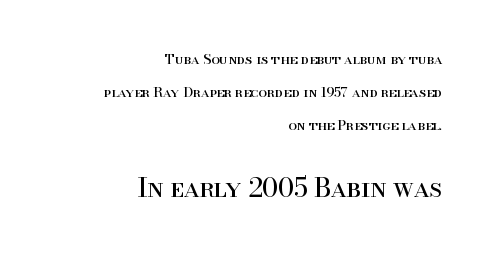
Q: Is the text bold? A: No.
Q: Is the text italic (slanted)? A: No, it is upright.
Q: Is the text underlined? A: No.
Q: How is the paragraph aligned? A: Right-aligned.
Q: Is the spacing between letters normal or unusually wide? A: Normal.
Q: Is the spacing between lines tight, normal or loose? A: Loose.
Q: Which block of text is set in a larger size, the first (top) or the second (bottom)? A: The second (bottom) one.
